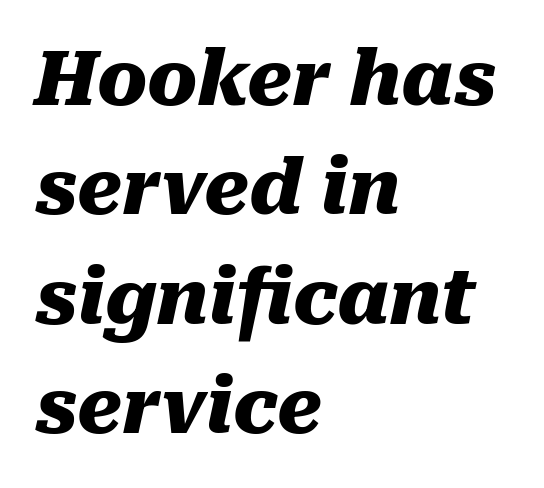
The image shows 75 px heavy type, italic (leaning right); set left-aligned, normal line spacing (1.46x), normal letter spacing, not underlined; medium stroke contrast and a medium x-height.
